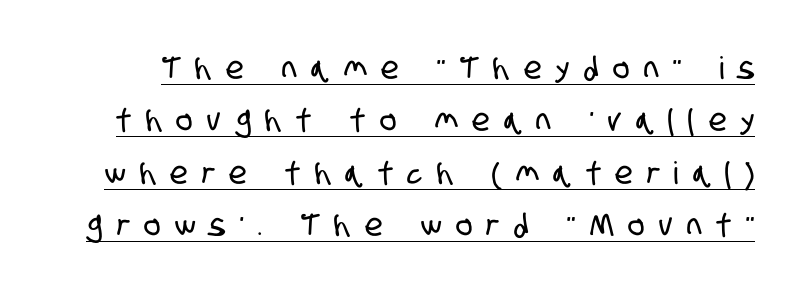
The image shows 31 px condensed sans-serif type; set normal line spacing (1.69x), unusually wide letter spacing (+0.47 em), underlined; low stroke contrast and a large x-height.
